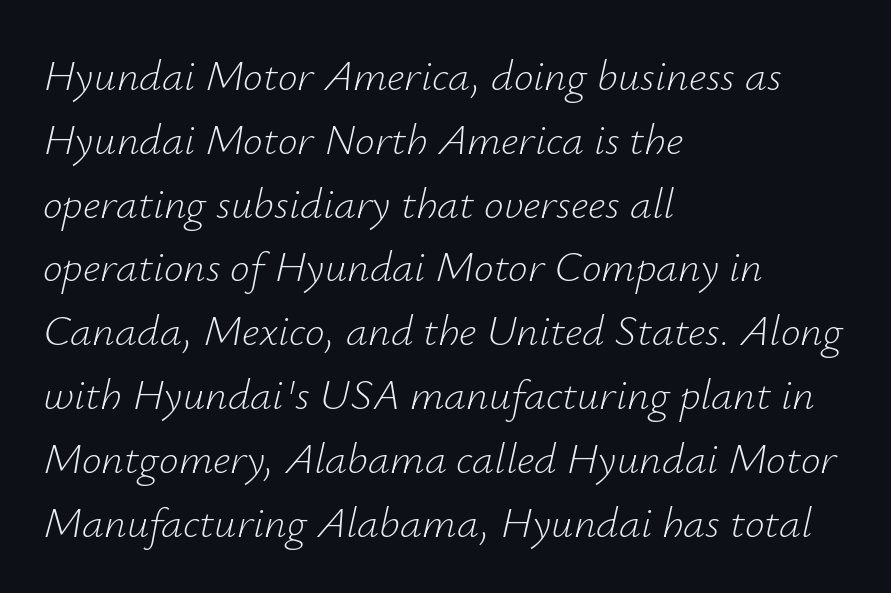
When letters slant like this, we call the style italic. Rule under the text: the space is simply empty. Nothing unusual about the tracking: characters are spaced as the font intends. Heaviness? Minimal to ordinary, like unemphasized prose. The rows are spaced the way most documents space them.
